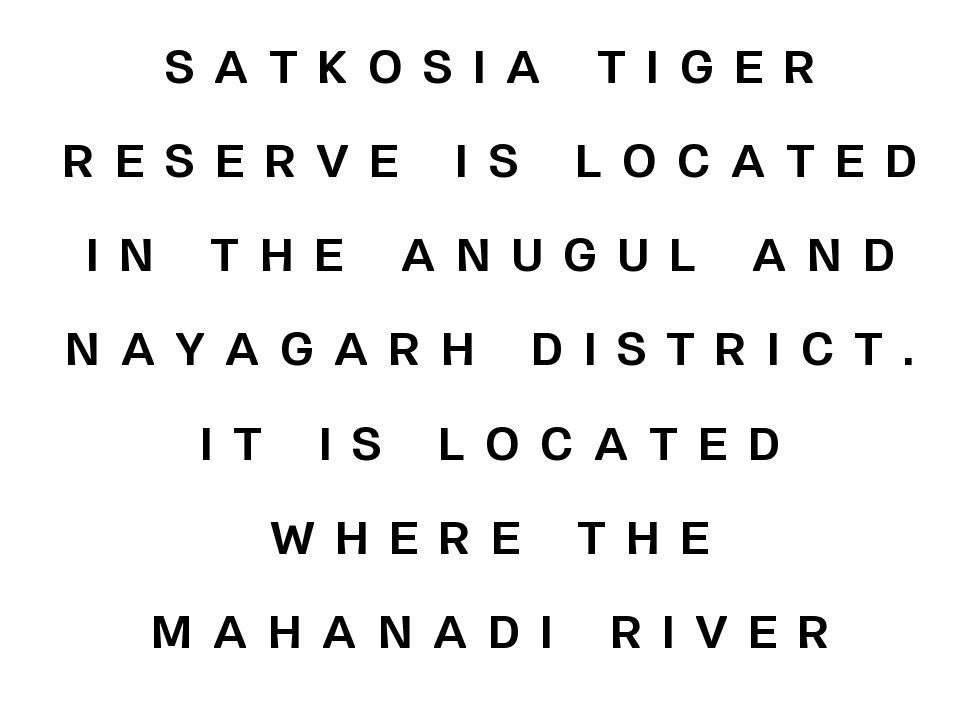
Q: Is the text bold? A: Yes.
Q: Is the text italic (slanted)? A: No, it is upright.
Q: Is the typeface a serif or a sans-serif typeface? A: Sans-serif.
Q: Is the text underlined? A: No.
Q: How is the paragraph aligned? A: Centered.
Q: Is the spacing between letters normal or unusually wide? A: Unusually wide.
Q: Is the spacing between lines tight, normal or loose? A: Loose.
Q: Width (condensed, normal, or wide)? A: Normal.
Q: Stroke contrast? A: Low.
Q: x-height? A: Large.
Q: Monospaced? A: No.
